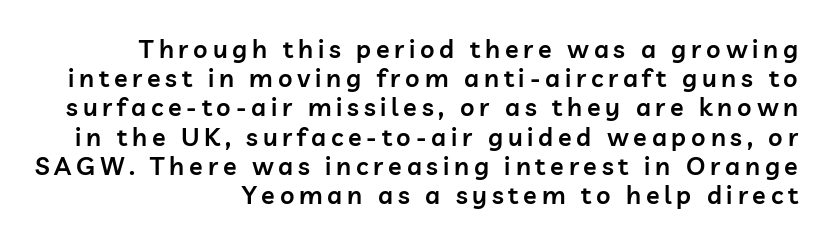
{"italic": "no", "bold": "semi", "underline": "no", "align": "right", "line_spacing_ratio": 1.17, "glyph_px": 25}
